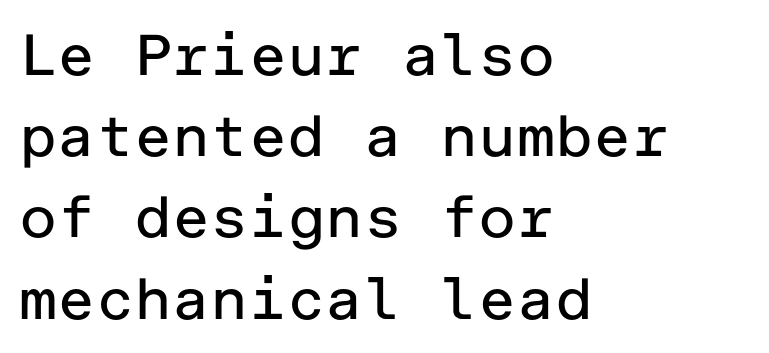
{"serif": "no", "italic": "no", "bold": "no", "weight": "regular", "width": "normal", "stroke_contrast": "low", "x_height": "medium", "underline": "no", "align": "left", "line_spacing": "normal", "line_spacing_ratio": 1.4, "letter_spacing": "normal", "letter_spacing_em": 0.0, "glyph_px": 58}
